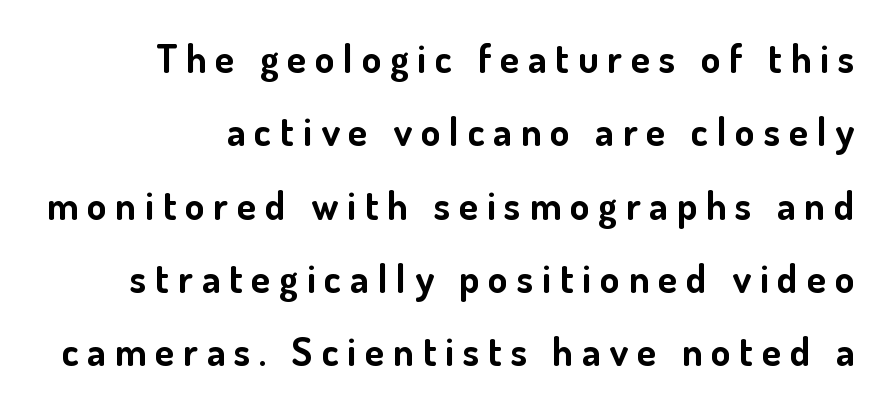
Is there any slant? The stems are plumb. Nope, no serifs anywhere on these letters. The font is running at its bold setting. The passage is arranged like a letterhead date or caption credit — flush right. The passage shown is not underscored anywhere.
